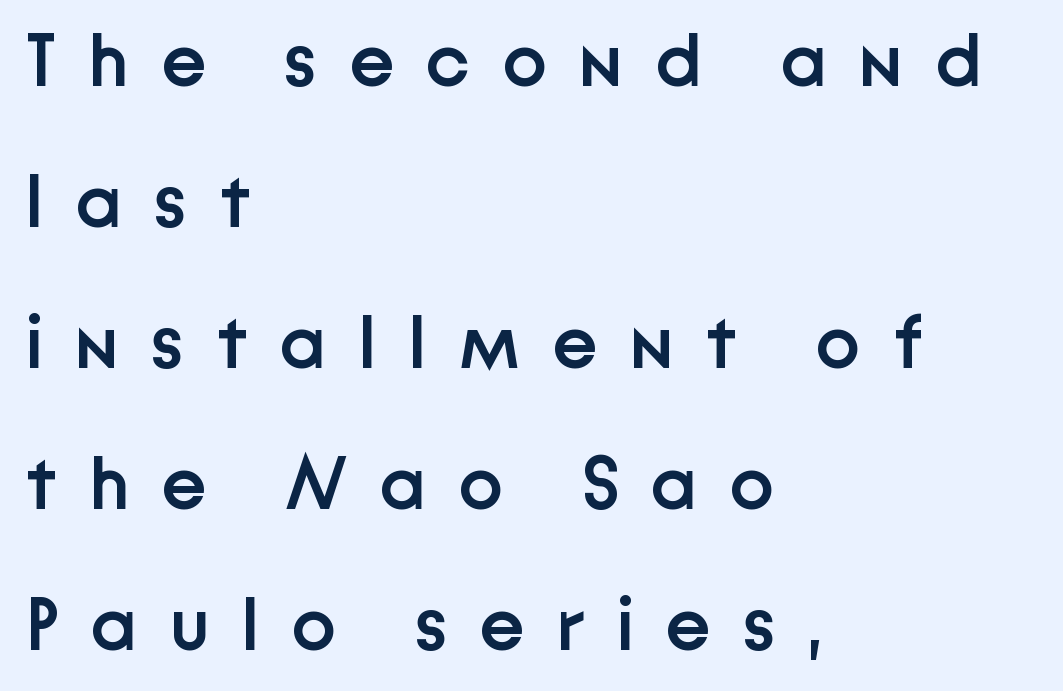
The image shows 75 px semibold sans-serif type, upright; set left-aligned, line spacing 1.88x, unusually wide letter spacing (+0.43 em), not underlined; low stroke contrast and a medium x-height.
